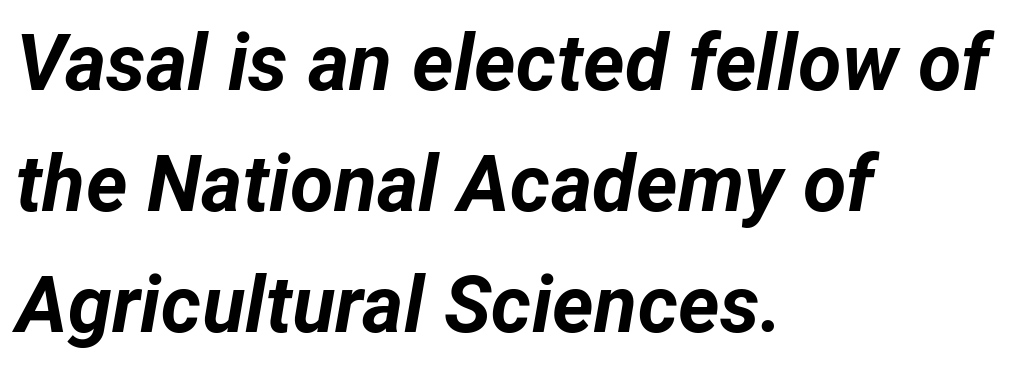
Casual observation: everything's shoved over to the left. Typesetter's note: full bold, strokes at maximum text heaviness. Clear beneath every line of the passage. Character widths vary here, with narrow letters taking less room than wide ones. Is there much room between lines? A standard amount, neither cramped nor airy.
